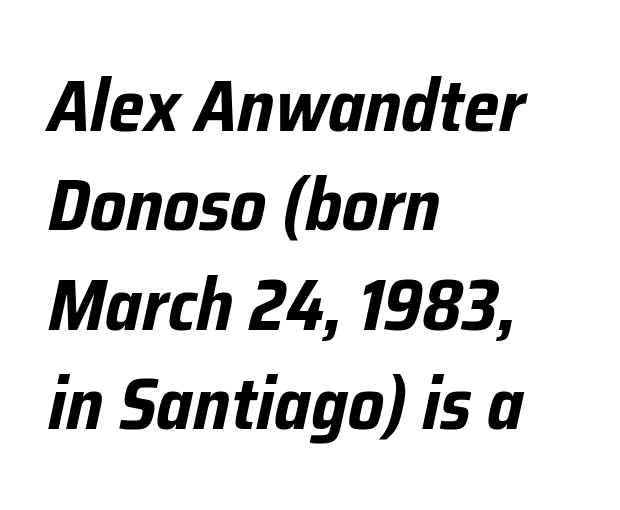
The image shows 73 px bold, condensed type, italic (leaning right); set left-aligned, normal line spacing (1.36x), normal letter spacing, not underlined; low stroke contrast and a medium x-height.
